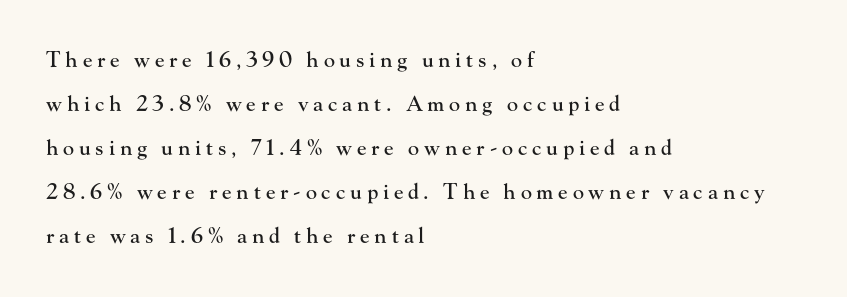
Q: Is the text italic (slanted)? A: No, it is upright.
Q: Is the text underlined? A: No.
Q: How is the paragraph aligned? A: Left-aligned.
Q: Is the spacing between letters normal or unusually wide? A: Unusually wide.
Q: Is the spacing between lines tight, normal or loose? A: Loose.
